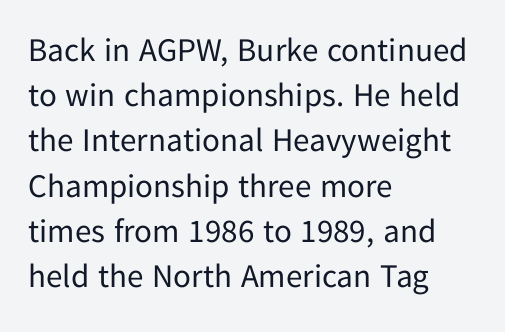
{"serif": "no", "italic": "no", "bold": "no", "weight": "regular", "width": "normal", "stroke_contrast": "low", "x_height": "medium", "monospaced": "no", "underline": "no", "align": "left", "line_spacing": "normal", "line_spacing_ratio": 1.37, "letter_spacing": "normal", "letter_spacing_em": 0.0, "glyph_px": 33}
